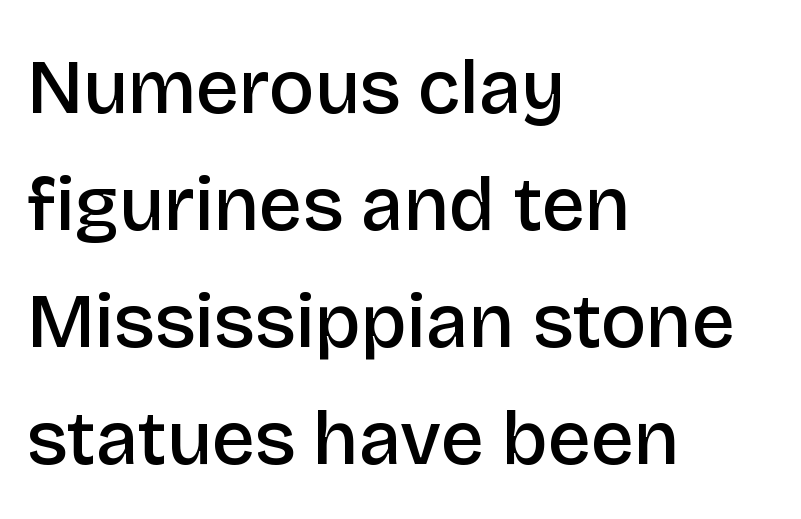
Q: Is the text bold? A: Semi-bold.
Q: Is the text italic (slanted)? A: No, it is upright.
Q: Is the typeface a serif or a sans-serif typeface? A: Sans-serif.
Q: Is the text underlined? A: No.
Q: How is the paragraph aligned? A: Left-aligned.
Q: Is the spacing between letters normal or unusually wide? A: Normal.
Q: Is the spacing between lines tight, normal or loose? A: Normal.
Q: Width (condensed, normal, or wide)? A: Normal.
Q: Stroke contrast? A: Low.
Q: x-height? A: Large.
Q: Monospaced? A: No.
